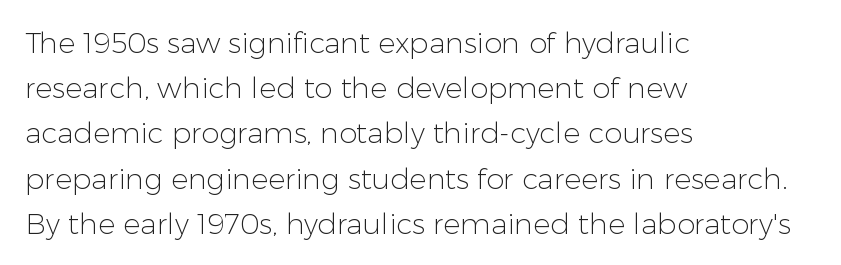
Q: Is the text bold? A: No.
Q: Is the text italic (slanted)? A: No, it is upright.
Q: Is the typeface a serif or a sans-serif typeface? A: Sans-serif.
Q: Is the text underlined? A: No.
Q: How is the paragraph aligned? A: Left-aligned.
Q: Is the spacing between letters normal or unusually wide? A: Normal.
Q: Is the spacing between lines tight, normal or loose? A: Normal.
Q: Width (condensed, normal, or wide)? A: Normal.
Q: Stroke contrast? A: Low.
Q: x-height? A: Medium.
Q: Monospaced? A: No.
